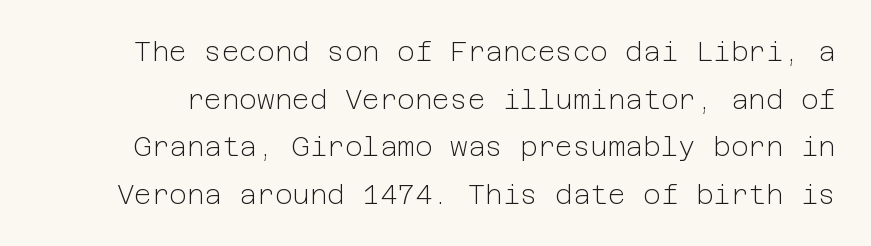
Q: Is the text bold? A: No.
Q: Is the text italic (slanted)? A: No, it is upright.
Q: Is the text underlined? A: No.
Q: Is the spacing between letters normal or unusually wide? A: Normal.
